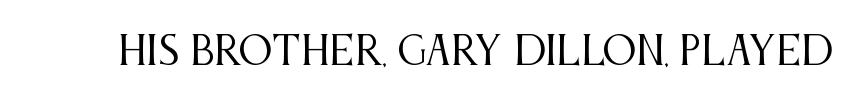
{"serif": "yes", "italic": "no", "bold": "no", "weight": "regular", "width": "condensed", "stroke_contrast": "medium", "x_height": "large", "monospaced": "no", "underline": "no", "letter_spacing": "normal", "letter_spacing_em": 0.0, "glyph_px": 38}
